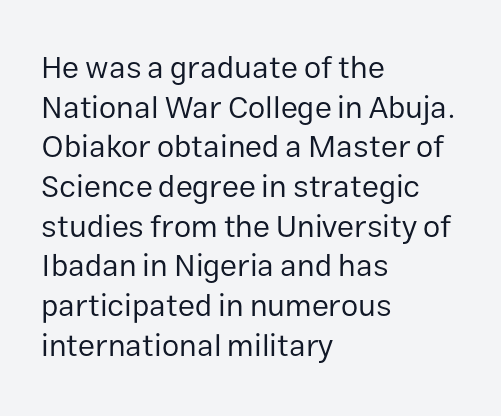
Q: Is the text bold? A: No.
Q: Is the text italic (slanted)? A: No, it is upright.
Q: Is the typeface a serif or a sans-serif typeface? A: Sans-serif.
Q: Is the text underlined? A: No.
Q: How is the paragraph aligned? A: Left-aligned.
Q: Is the spacing between letters normal or unusually wide? A: Normal.
Q: Is the spacing between lines tight, normal or loose? A: Normal.
Q: Width (condensed, normal, or wide)? A: Normal.
Q: Stroke contrast? A: Low.
Q: x-height? A: Medium.
Q: Monospaced? A: No.
